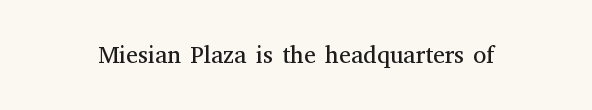
The image shows 24 px text type, upright; set normal letter spacing, not underlined.
